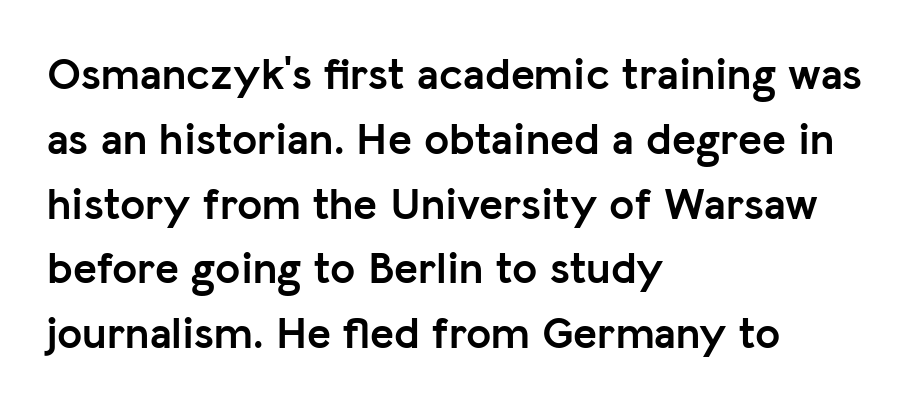
Q: Is the text bold? A: Yes.
Q: Is the text italic (slanted)? A: No, it is upright.
Q: Is the typeface a serif or a sans-serif typeface? A: Sans-serif.
Q: Is the text underlined? A: No.
Q: How is the paragraph aligned? A: Left-aligned.
Q: Is the spacing between letters normal or unusually wide? A: Normal.
Q: Is the spacing between lines tight, normal or loose? A: Normal.
Q: Width (condensed, normal, or wide)? A: Normal.
Q: Stroke contrast? A: Low.
Q: x-height? A: Medium.
Q: Monospaced? A: No.
